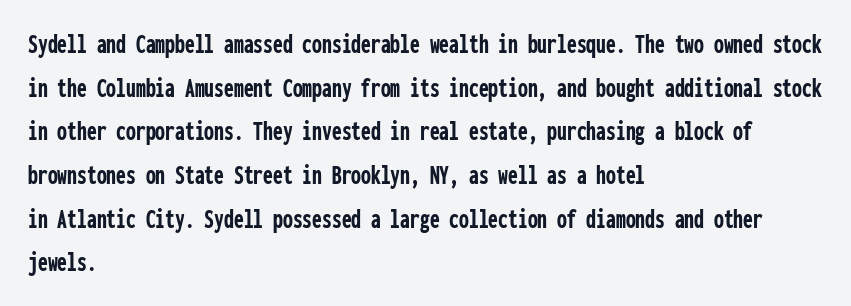
The image shows 28 px semibold, condensed sans-serif type, upright, monospaced; set left-aligned, normal line spacing (1.56x), normal letter spacing, not underlined; low stroke contrast and a medium x-height.
